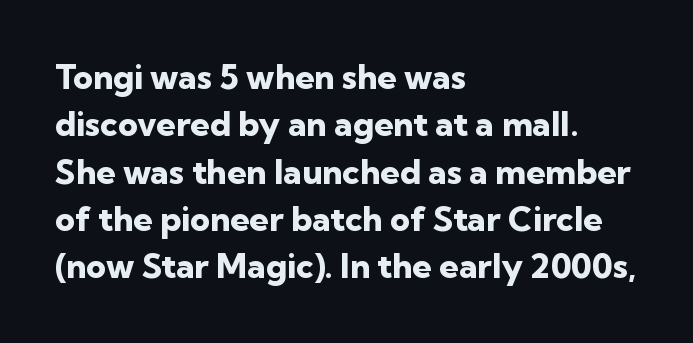
Q: Is the text bold? A: Yes.
Q: Is the text italic (slanted)? A: No, it is upright.
Q: Is the typeface a serif or a sans-serif typeface? A: Sans-serif.
Q: Is the text underlined? A: No.
Q: How is the paragraph aligned? A: Left-aligned.
Q: Is the spacing between letters normal or unusually wide? A: Normal.
Q: Is the spacing between lines tight, normal or loose? A: Normal.
Q: Width (condensed, normal, or wide)? A: Normal.
Q: Stroke contrast? A: Low.
Q: x-height? A: Medium.
Q: Monospaced? A: No.
